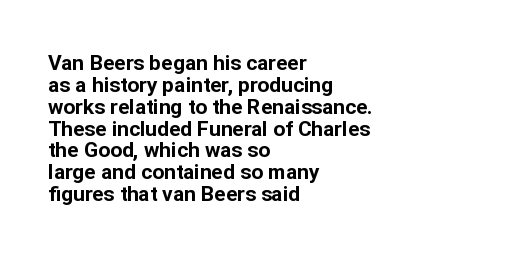
{"italic": "no", "bold": "yes", "underline": "no", "align": "left", "line_spacing": "tight", "line_spacing_ratio": 1.04, "letter_spacing": "normal", "letter_spacing_em": 0.0, "glyph_px": 21}
